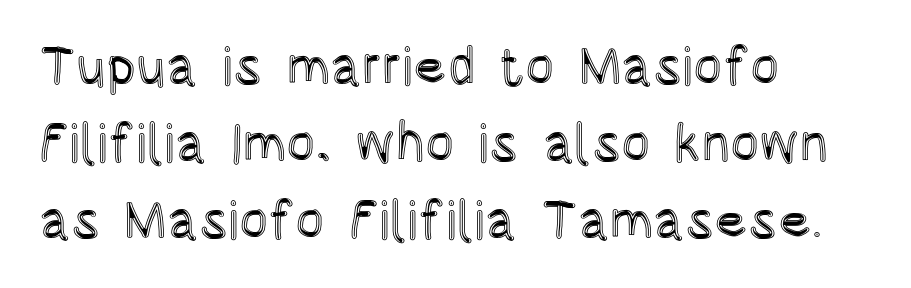
Here the designer chose a conventional face with non-uniform glyph widths. Bare-footed words on every line. Between one letter and the next there's only the usual sliver of space. The rendering uses a moderate line-height, typical for paragraphs. This rendering uses left alignment, leaving the right contour irregular.
